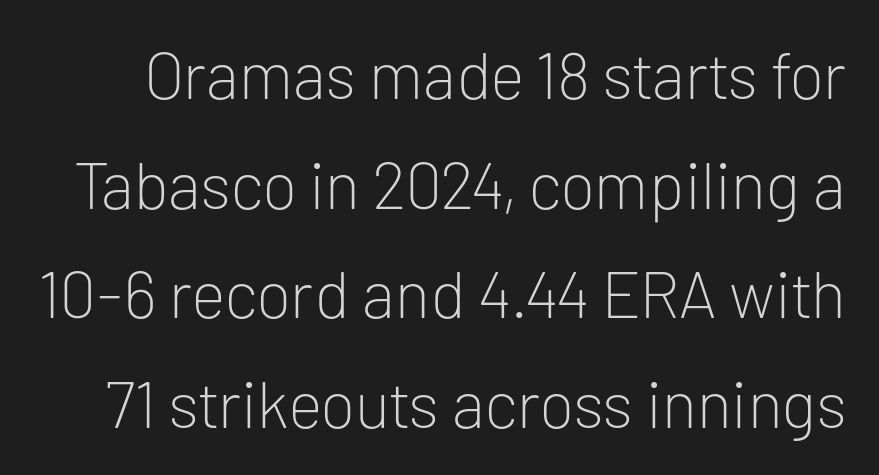
{"serif": "no", "italic": "no", "bold": "no", "weight": "light", "width": "normal", "stroke_contrast": "low", "x_height": "medium", "monospaced": "no", "underline": "no", "line_spacing": "normal", "line_spacing_ratio": 1.66, "letter_spacing": "normal", "letter_spacing_em": 0.0, "glyph_px": 66}
